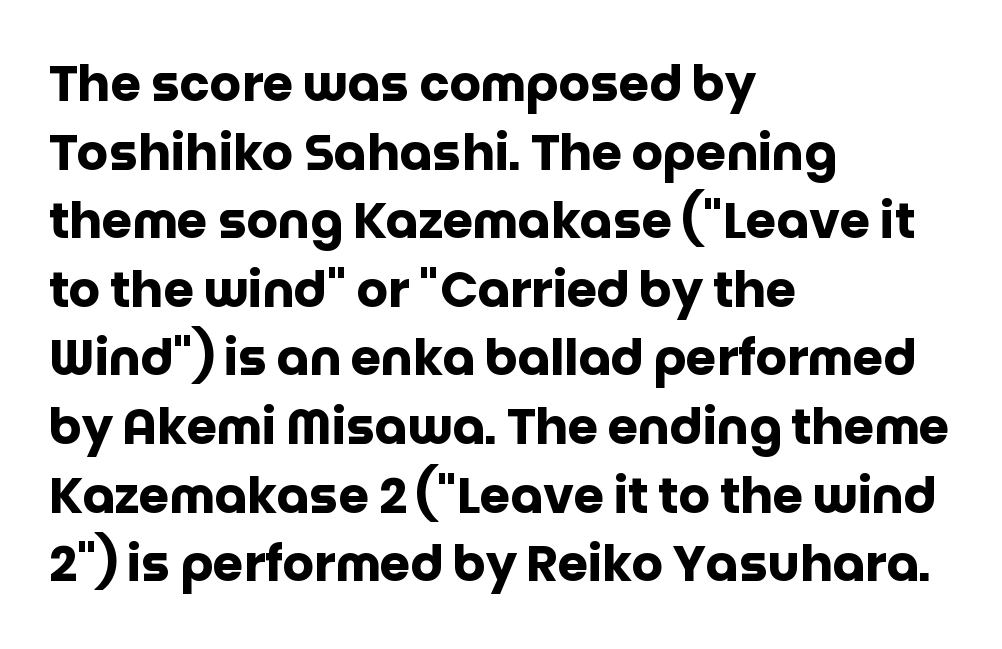
The designer went with a sans here, leaving each stem footless. Descenders hang freely into open space. The lines are quadded left. Thick stems and heavy bowls — unmistakably bold.
